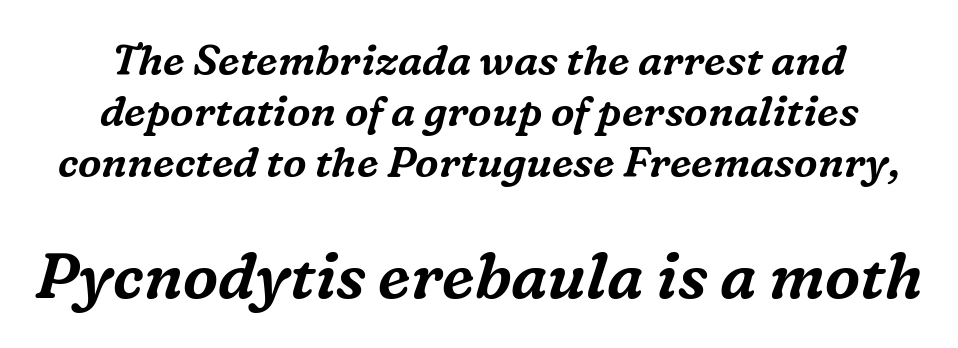
Q: Is the text italic (slanted)? A: Yes, it leans right by about 16 degrees.
Q: Is the typeface a serif or a sans-serif typeface? A: Serif.
Q: Is the text underlined? A: No.
Q: Is the spacing between letters normal or unusually wide? A: Normal.
Q: Which block of text is set in a larger size, the first (top) or the second (bottom)? A: The second (bottom) one.
Q: Width (condensed, normal, or wide)? A: Normal.
Q: Stroke contrast? A: Medium.
Q: x-height? A: Medium.
Q: Monospaced? A: No.
